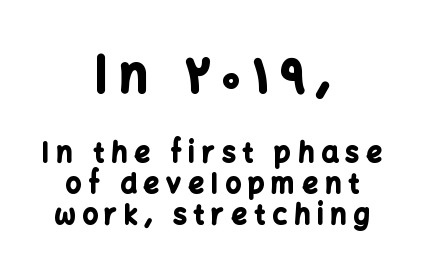
This sample is center-justified, so both line endings float freely. Are there feet on the stems? There aren't — it's a sans. Character size in the leading block exceeds that of the trailing block. Is the letter spacing exaggerated? Yes — the characters are pushed far apart. A clean baseline with only descenders dipping below it.
